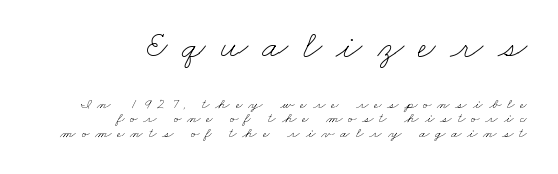
Type size steps down from the first block to the second. The baseline area is clear. Baseline-to-baseline distance is barely more than the letter height. This sample has the flowing, uneven cadence of proportional lettering.
